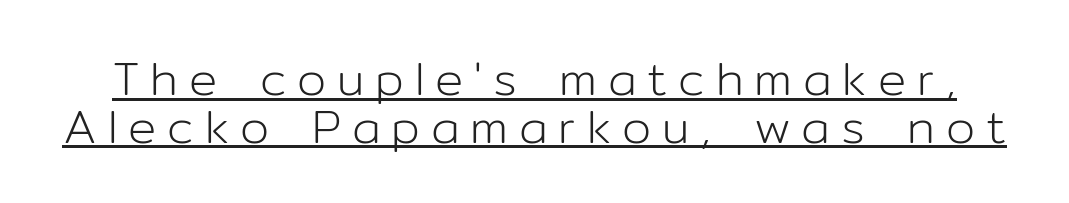
{"serif": "no", "italic": "no", "bold": "no", "weight": "light", "width": "normal", "stroke_contrast": "low", "x_height": "medium", "monospaced": "no", "underline": "yes", "line_spacing": "tight", "line_spacing_ratio": 1.02, "letter_spacing": "wide", "letter_spacing_em": 0.23, "glyph_px": 47}
